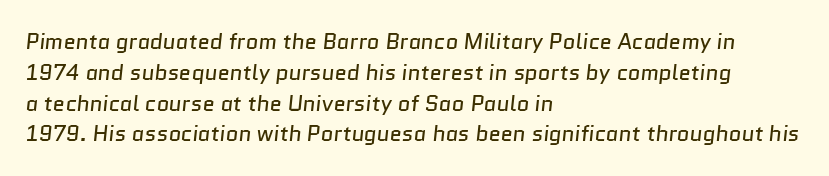
Q: Is the text bold? A: No.
Q: Is the text underlined? A: No.
Q: How is the paragraph aligned? A: Left-aligned.
Q: Is the spacing between letters normal or unusually wide? A: Normal.
Q: Is the spacing between lines tight, normal or loose? A: Normal.
